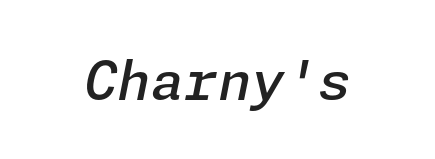
Unmarked baselines from the first word to the last. The passage shown leans; its letterforms are oblique. This sample uses plain, unmodified letter spacing. Typographic density is moderately raised because the face is semibold.
